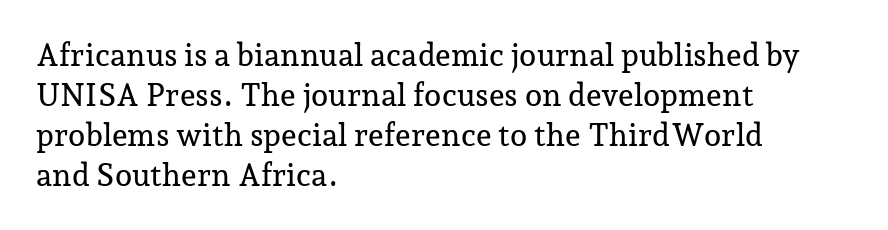
{"serif": "yes", "italic": "no", "width": "normal", "stroke_contrast": "low", "x_height": "medium", "monospaced": "no", "underline": "no", "align": "left", "line_spacing": "normal", "line_spacing_ratio": 1.29, "letter_spacing": "normal", "letter_spacing_em": 0.0, "glyph_px": 31}
